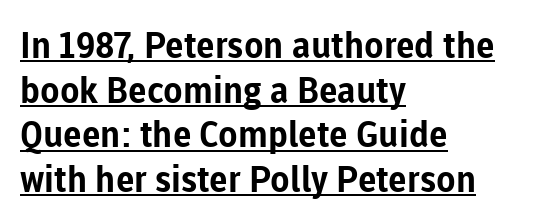
{"serif": "no", "italic": "no", "bold": "yes", "weight": "bold", "width": "normal", "stroke_contrast": "low", "x_height": "medium", "monospaced": "no", "underline": "yes", "align": "left", "line_spacing_ratio": 1.24, "letter_spacing": "normal", "letter_spacing_em": 0.0, "glyph_px": 36}
